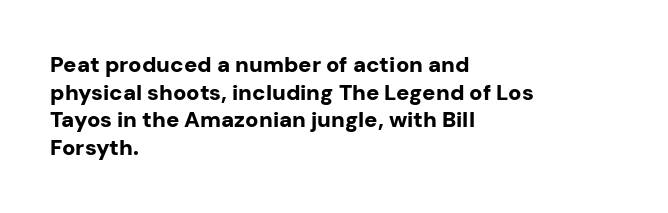
{"italic": "no", "bold": "yes", "underline": "no", "align": "left", "line_spacing": "normal", "line_spacing_ratio": 1.26, "letter_spacing": "normal", "letter_spacing_em": 0.0, "glyph_px": 22}
